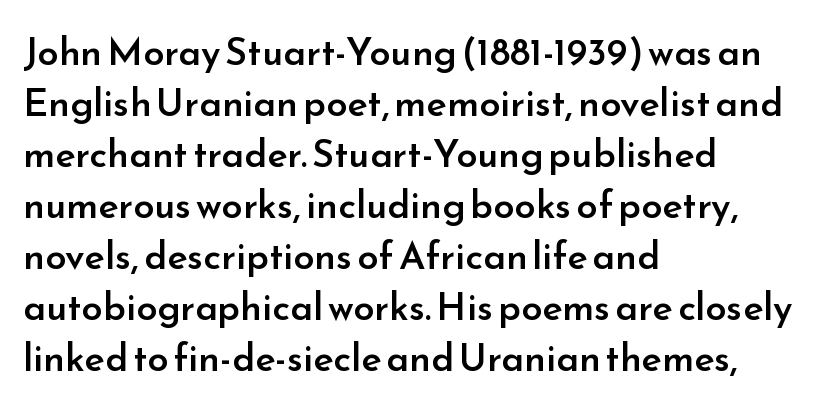
{"serif": "no", "italic": "no", "bold": "semi", "weight": "semibold", "width": "normal", "stroke_contrast": "low", "x_height": "small", "monospaced": "no", "underline": "no", "align": "left", "line_spacing": "normal", "line_spacing_ratio": 1.34, "letter_spacing": "normal", "letter_spacing_em": 0.0, "glyph_px": 38}
